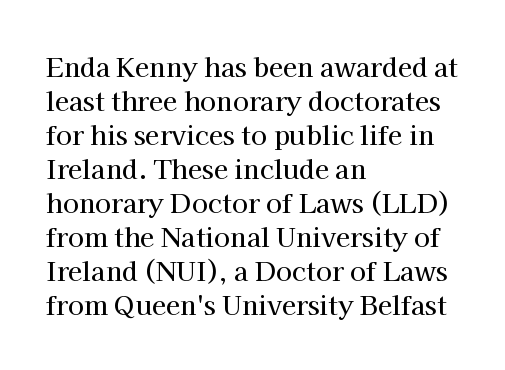
{"italic": "no", "underline": "no", "align": "left", "line_spacing": "normal", "line_spacing_ratio": 1.31, "letter_spacing": "normal", "letter_spacing_em": 0.0, "glyph_px": 26}
